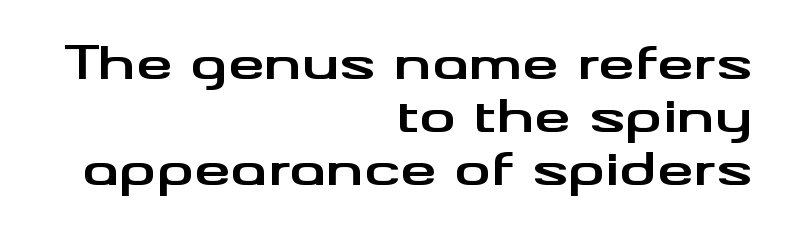
{"serif": "no", "italic": "no", "bold": "yes", "weight": "bold", "width": "wide", "stroke_contrast": "medium", "x_height": "small", "monospaced": "no", "underline": "no", "align": "right", "line_spacing": "tight", "line_spacing_ratio": 1.15, "letter_spacing": "normal", "letter_spacing_em": 0.0, "glyph_px": 46}
